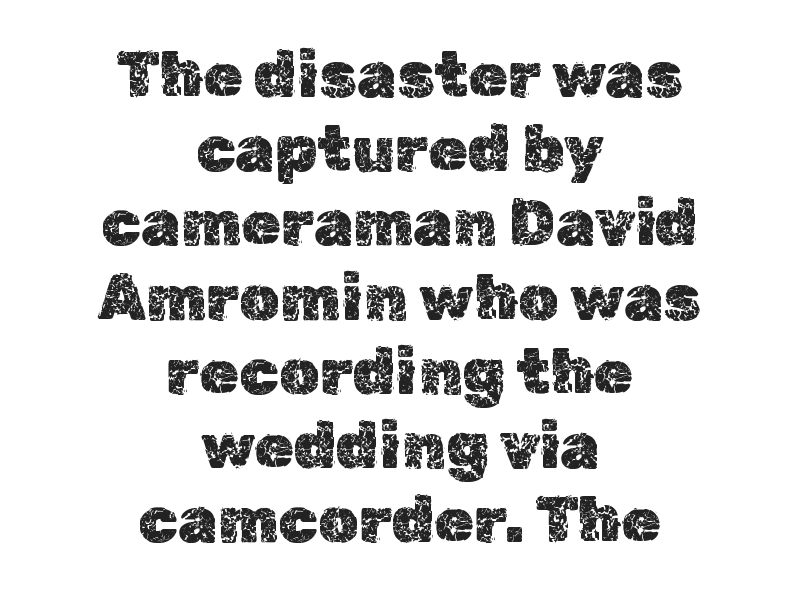
{"italic": "no", "width": "normal", "x_height": "medium", "monospaced": "no", "underline": "no", "align": "center", "line_spacing_ratio": 1.16, "letter_spacing": "normal", "letter_spacing_em": 0.0, "glyph_px": 64}
